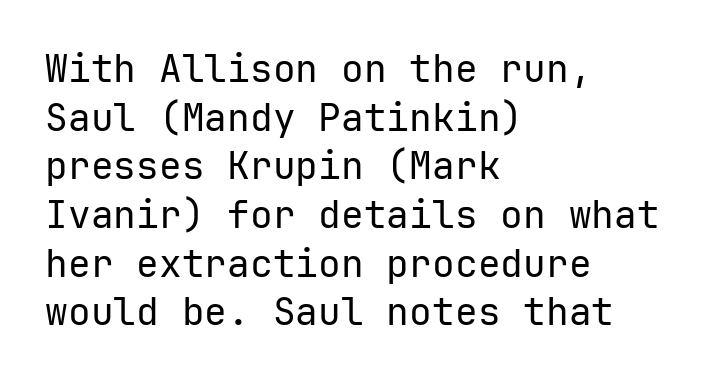
Compared with typical body copy, the letter spacing here is the same. Descenders are the only things crossing below the line. Weight: regular or lighter. Regarding leading, the lines here are spaced in the standard way. What kind of face is this? One without serifs — a sans. Posture: straight, roman, zero tilt.
